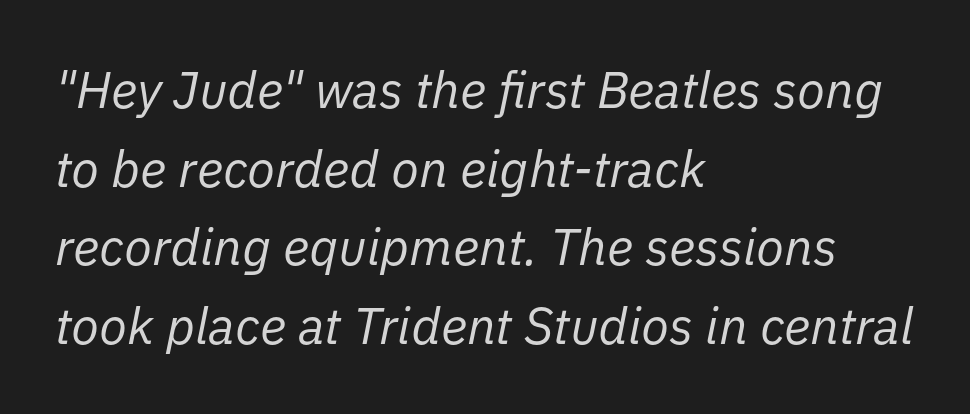
The image shows 51 px regular-weight type, italic (leaning right); set left-aligned, normal line spacing (1.54x), normal letter spacing, not underlined; low stroke contrast and a medium x-height.
